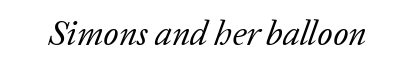
{"serif": "yes", "italic": "yes", "lean": "right", "slant_degrees": 20, "bold": "no", "weight": "regular", "width": "normal", "stroke_contrast": "low", "x_height": "medium", "monospaced": "no", "underline": "no", "letter_spacing": "normal", "letter_spacing_em": 0.0, "glyph_px": 35}
